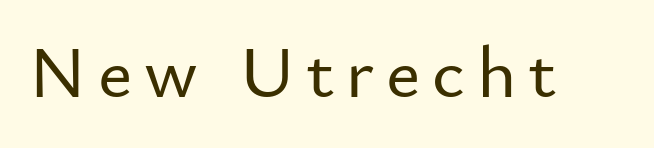
The image shows 74 px sans-serif type, upright; set not underlined; low stroke contrast and a small x-height.
